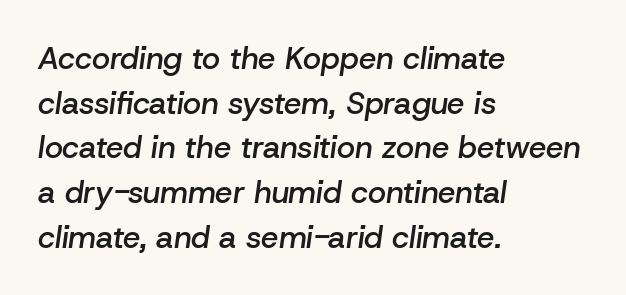
Looking at the ascenders, they clearly lean. Beneath every word, the page is bare. Inter-character spacing is left at the font's built-in metrics. Proportional: the letters do not fall into vertical columns. Regular leading. As a designer I'd log this as weight 600, semibold.
